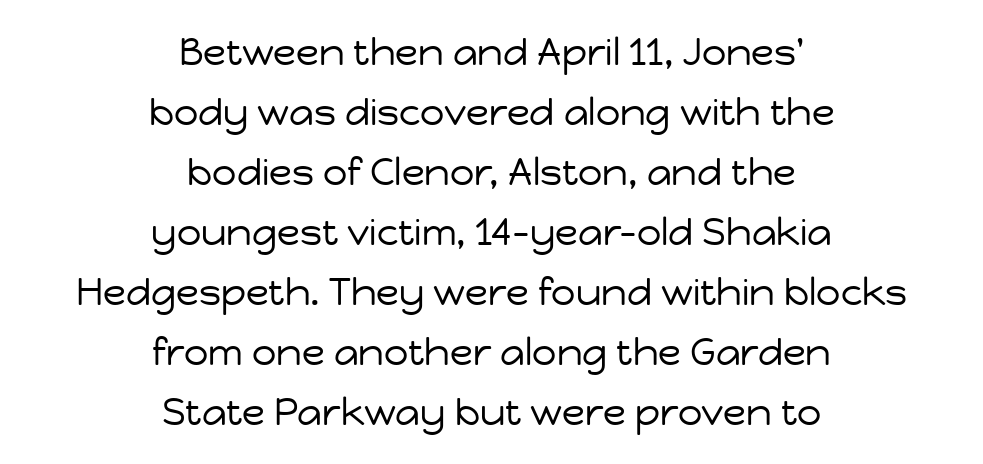
{"serif": "no", "italic": "no", "bold": "no", "weight": "regular", "width": "normal", "stroke_contrast": "low", "x_height": "medium", "monospaced": "no", "underline": "no", "align": "center", "line_spacing": "normal", "line_spacing_ratio": 1.58, "letter_spacing": "normal", "letter_spacing_em": 0.0, "glyph_px": 38}
